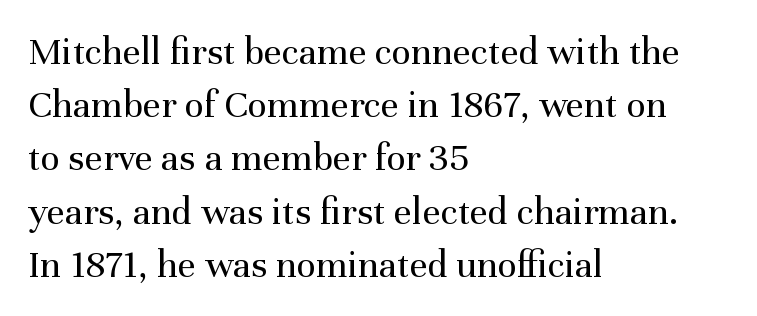
{"serif": "yes", "italic": "no", "bold": "no", "weight": "regular", "width": "normal", "stroke_contrast": "medium", "x_height": "medium", "monospaced": "no", "underline": "no", "align": "left", "line_spacing": "normal", "line_spacing_ratio": 1.33, "letter_spacing": "normal", "letter_spacing_em": 0.0, "glyph_px": 40}
